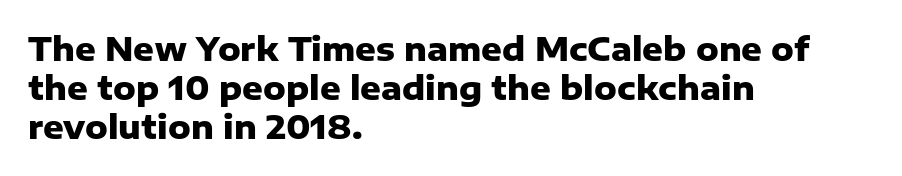
Q: Is the text bold? A: Yes.
Q: Is the text italic (slanted)? A: No, it is upright.
Q: Is the typeface a serif or a sans-serif typeface? A: Sans-serif.
Q: Is the text underlined? A: No.
Q: How is the paragraph aligned? A: Left-aligned.
Q: Is the spacing between letters normal or unusually wide? A: Normal.
Q: Width (condensed, normal, or wide)? A: Normal.
Q: Stroke contrast? A: Low.
Q: x-height? A: Medium.
Q: Monospaced? A: No.
